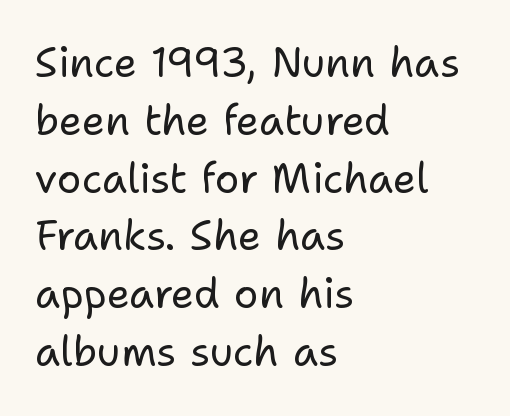
Q: Is the text bold? A: No.
Q: Is the text italic (slanted)? A: No, it is upright.
Q: Is the typeface a serif or a sans-serif typeface? A: Sans-serif.
Q: Is the text underlined? A: No.
Q: How is the paragraph aligned? A: Left-aligned.
Q: Is the spacing between letters normal or unusually wide? A: Normal.
Q: Is the spacing between lines tight, normal or loose? A: Normal.
Q: Width (condensed, normal, or wide)? A: Normal.
Q: Stroke contrast? A: Low.
Q: x-height? A: Medium.
Q: Monospaced? A: No.
